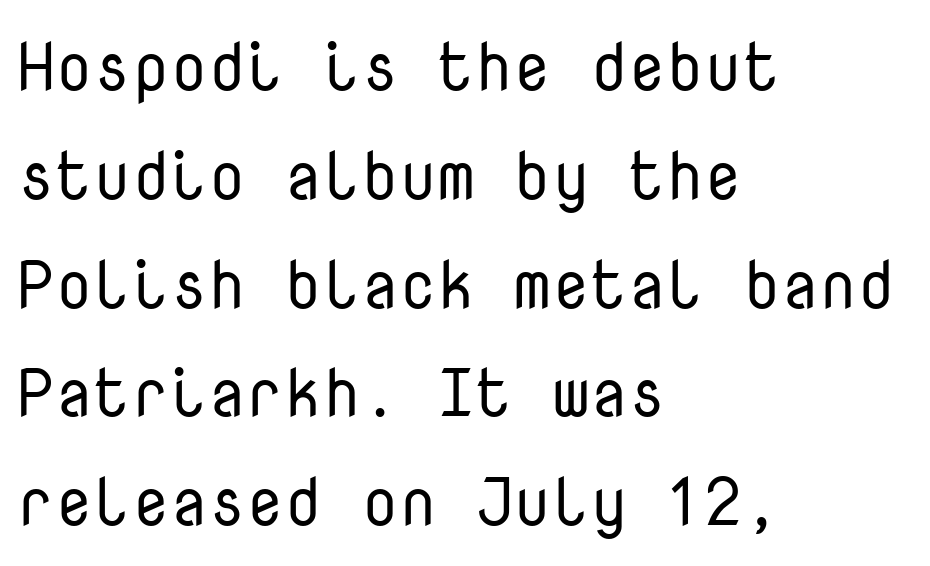
Q: Is the text bold? A: No.
Q: Is the text italic (slanted)? A: No, it is upright.
Q: Is the typeface a serif or a sans-serif typeface? A: Sans-serif.
Q: Is the text underlined? A: No.
Q: How is the paragraph aligned? A: Left-aligned.
Q: Is the spacing between letters normal or unusually wide? A: Normal.
Q: Is the spacing between lines tight, normal or loose? A: Normal.
Q: Width (condensed, normal, or wide)? A: Normal.
Q: Stroke contrast? A: Low.
Q: x-height? A: Medium.
Q: Monospaced? A: Yes.
